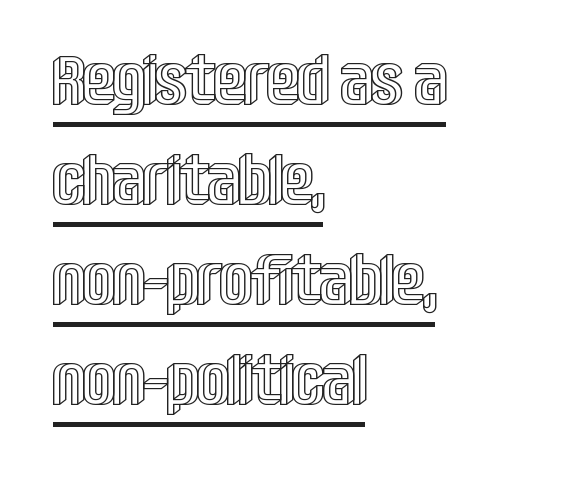
Q: Is the text italic (slanted)? A: No, it is upright.
Q: Is the text underlined? A: Yes.
Q: How is the paragraph aligned? A: Left-aligned.
Q: Is the spacing between letters normal or unusually wide? A: Normal.
Q: Is the spacing between lines tight, normal or loose? A: Normal.
Q: Width (condensed, normal, or wide)? A: Condensed.
Q: x-height? A: Large.
Q: Monospaced? A: No.
